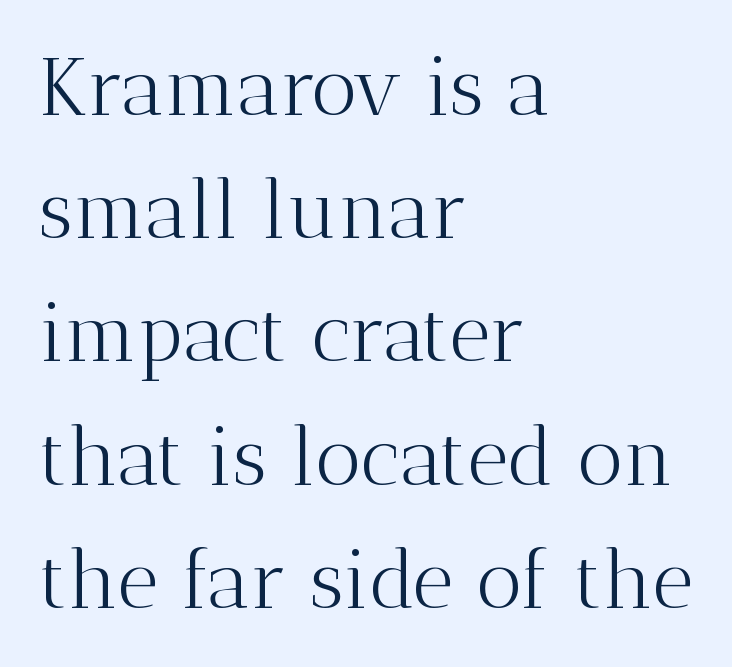
Q: Is the text bold? A: No.
Q: Is the text italic (slanted)? A: No, it is upright.
Q: Is the typeface a serif or a sans-serif typeface? A: Serif.
Q: Is the text underlined? A: No.
Q: How is the paragraph aligned? A: Left-aligned.
Q: Is the spacing between letters normal or unusually wide? A: Normal.
Q: Is the spacing between lines tight, normal or loose? A: Normal.
Q: Width (condensed, normal, or wide)? A: Normal.
Q: Stroke contrast? A: Medium.
Q: x-height? A: Medium.
Q: Monospaced? A: No.
